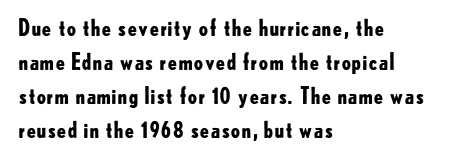
Q: Is the text bold? A: Yes.
Q: Is the text italic (slanted)? A: No, it is upright.
Q: Is the text underlined? A: No.
Q: How is the paragraph aligned? A: Left-aligned.
Q: Is the spacing between letters normal or unusually wide? A: Normal.
Q: Is the spacing between lines tight, normal or loose? A: Normal.
